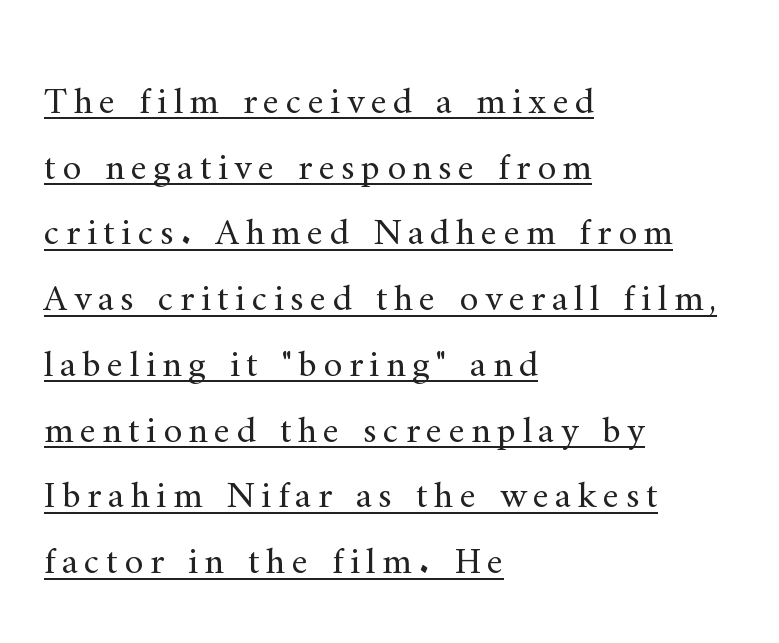
The image shows 38 px regular-weight serif type, upright; set left-aligned, line spacing 1.73x, underlined; medium stroke contrast and a small x-height.
